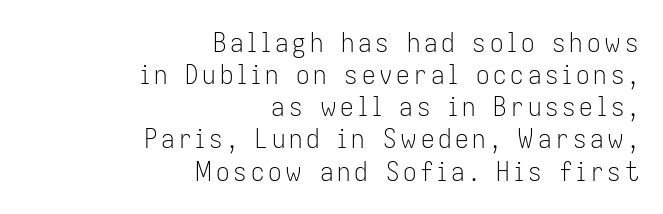
{"italic": "no", "bold": "no", "underline": "no", "align": "right", "line_spacing_ratio": 1.19, "glyph_px": 27}
